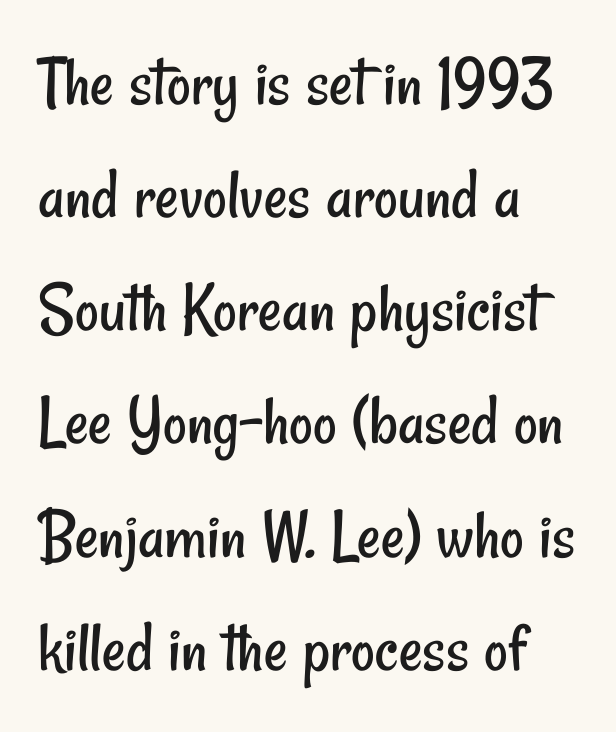
Q: Is the text bold? A: No.
Q: Is the typeface a serif or a sans-serif typeface? A: Sans-serif.
Q: Is the text underlined? A: No.
Q: How is the paragraph aligned? A: Left-aligned.
Q: Is the spacing between letters normal or unusually wide? A: Normal.
Q: Is the spacing between lines tight, normal or loose? A: Normal.
Q: Width (condensed, normal, or wide)? A: Condensed.
Q: Stroke contrast? A: Low.
Q: x-height? A: Small.
Q: Monospaced? A: No.
